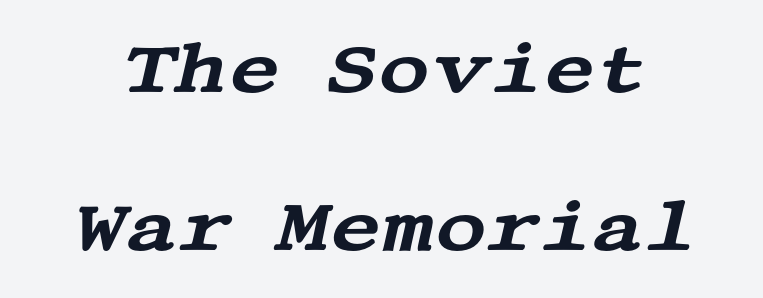
{"serif": "yes", "italic": "yes", "lean": "right", "slant_degrees": 13, "width": "wide", "stroke_contrast": "medium", "x_height": "large", "underline": "no", "line_spacing": "loose", "line_spacing_ratio": 2.22, "letter_spacing": "normal", "letter_spacing_em": 0.0, "glyph_px": 71}
